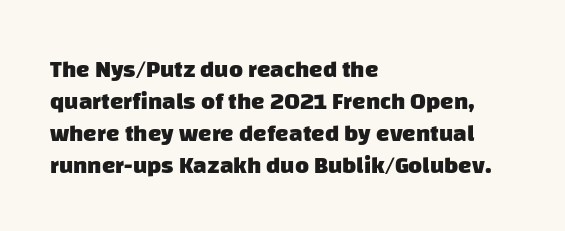
Weight: bold. In CSS terms this would be text-align: left. Plain, unruled lines of type. The passage shown has conventional tracking throughout. Is there much room between lines? A standard amount, neither cramped nor airy.
